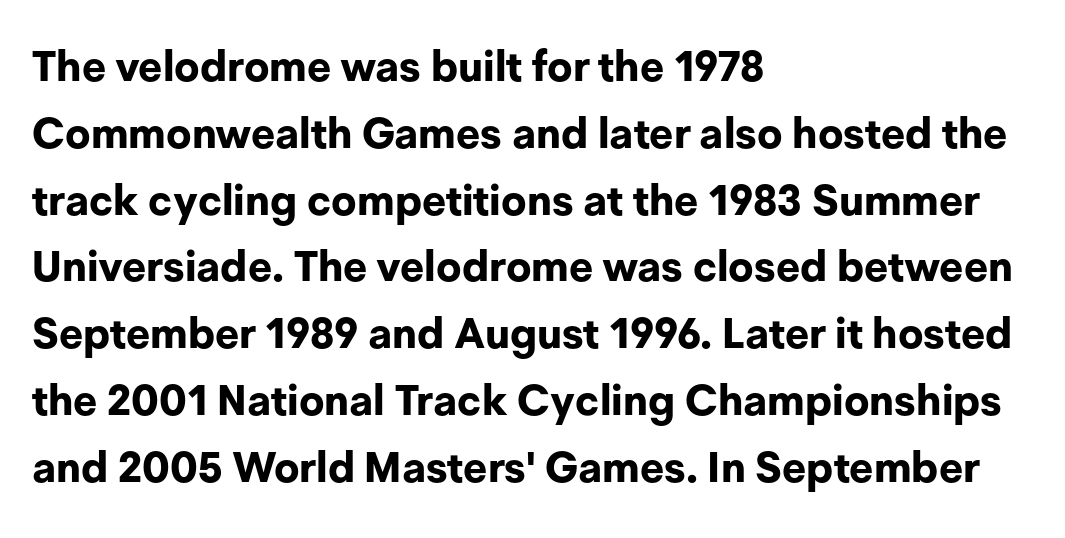
{"serif": "no", "italic": "no", "bold": "yes", "weight": "bold", "width": "normal", "stroke_contrast": "low", "x_height": "medium", "monospaced": "no", "underline": "no", "align": "left", "line_spacing": "normal", "line_spacing_ratio": 1.59, "letter_spacing": "normal", "letter_spacing_em": 0.0, "glyph_px": 42}
